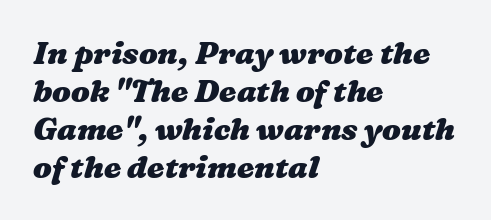
Q: Is the text bold? A: Yes.
Q: Is the text underlined? A: No.
Q: How is the paragraph aligned? A: Left-aligned.
Q: Is the spacing between letters normal or unusually wide? A: Normal.
Q: Width (condensed, normal, or wide)? A: Wide.
Q: Stroke contrast? A: Medium.
Q: x-height? A: Medium.
Q: Monospaced? A: No.
